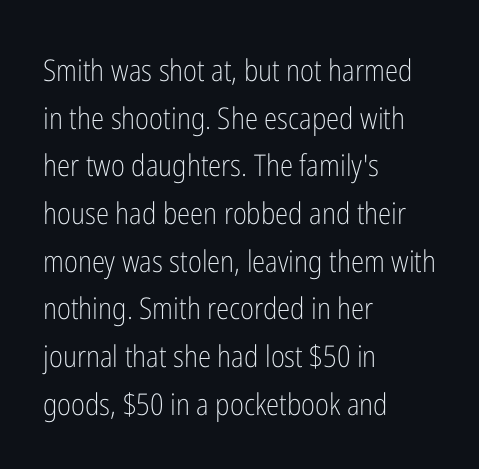
Style check: upright. The passage shown is typed in a proportional face where columns would drift. Regarding serifs, this sample does without them. The lines in this sample share a left origin and differ only in where they stop. This reads as an unemphasized weight, regular at the heaviest. Successive baselines arrive at the customary interval.
